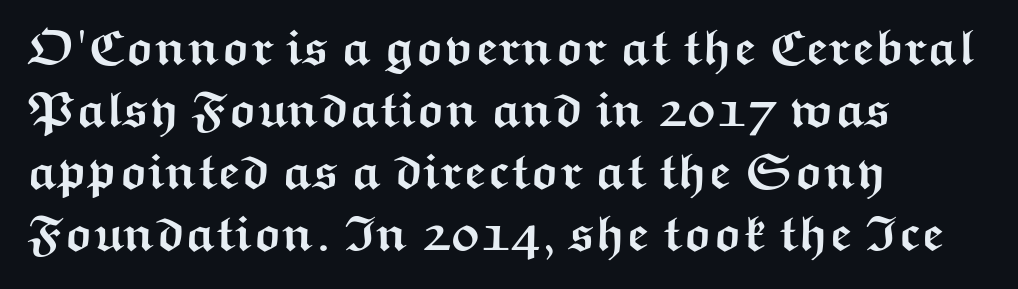
{"serif": "no", "italic": "no", "bold": "yes", "weight": "semibold", "width": "wide", "stroke_contrast": "medium", "x_height": "medium", "monospaced": "no", "underline": "no", "align": "left", "line_spacing_ratio": 1.24, "letter_spacing": "normal", "letter_spacing_em": 0.0, "glyph_px": 50}
